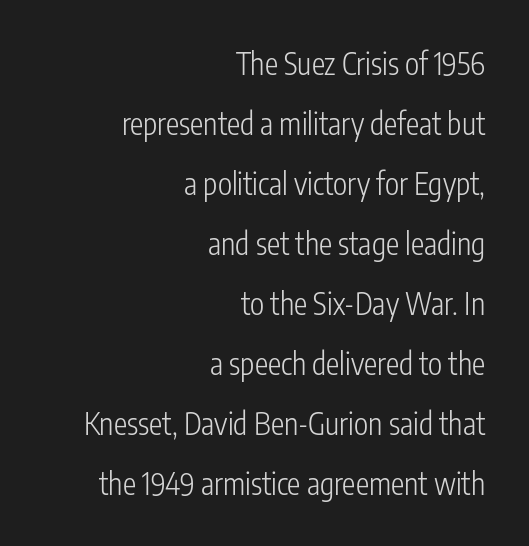
The image shows 30 px light, condensed sans-serif type, upright; set right-aligned, loose line spacing (2.0x), normal letter spacing, not underlined; low stroke contrast and a medium x-height.
